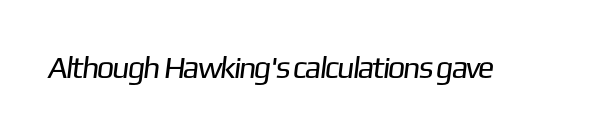
Plain, unruled lines of type. Words appear dense and cohesive because spacing is normal. Look at the bottom of the vertical strokes: they stop flat, with no serifs. You could not count columns in this text — the font is proportionally spaced. Think standard paragraph weight, or any step lighter than that.
